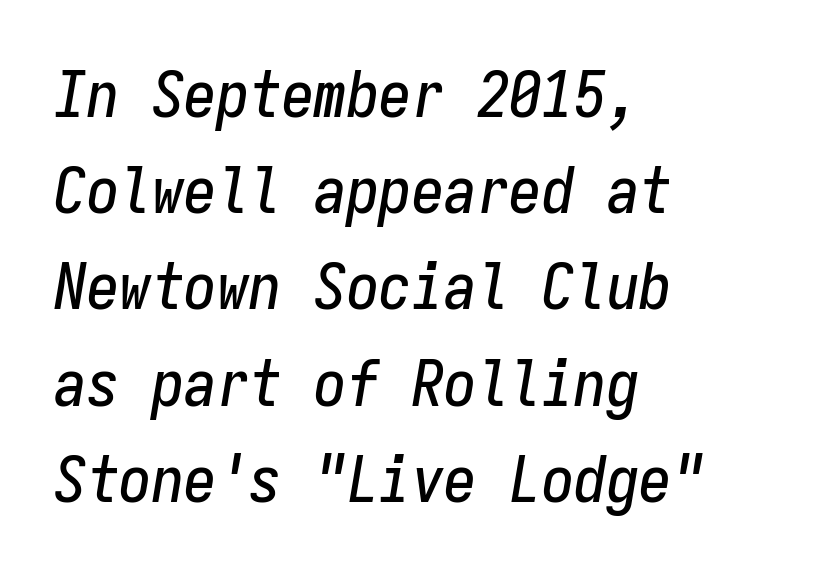
Q: Is the text italic (slanted)? A: Yes, it leans right by about 9 degrees.
Q: Is the text underlined? A: No.
Q: How is the paragraph aligned? A: Left-aligned.
Q: Is the spacing between letters normal or unusually wide? A: Normal.
Q: Is the spacing between lines tight, normal or loose? A: Normal.
Q: Width (condensed, normal, or wide)? A: Condensed.
Q: Stroke contrast? A: Low.
Q: x-height? A: Medium.
Q: Monospaced? A: Yes.
